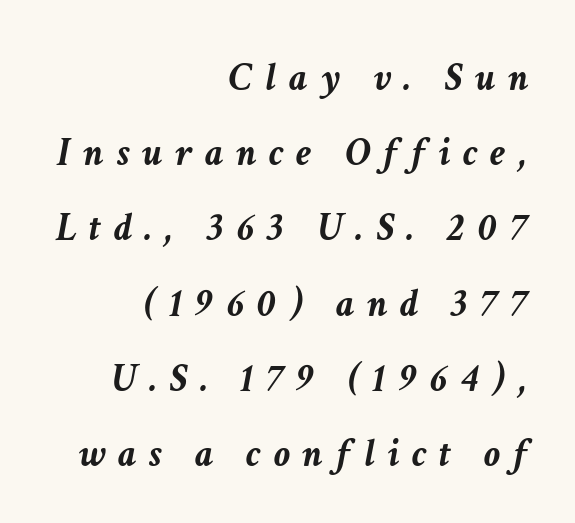
Every character sits at an angle, as italics do. Short note: letters widely spaced. Where is the straight margin? On the right. Looks like regular typesetting: each glyph gets only the width it needs.
